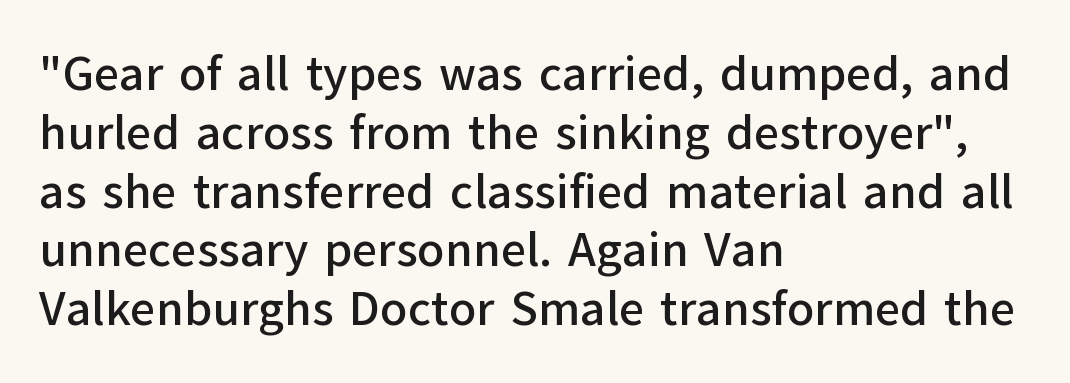
{"serif": "no", "italic": "no", "width": "normal", "stroke_contrast": "low", "x_height": "medium", "monospaced": "no", "underline": "no", "align": "left", "line_spacing_ratio": 1.2, "letter_spacing": "normal", "letter_spacing_em": 0.0, "glyph_px": 49}
